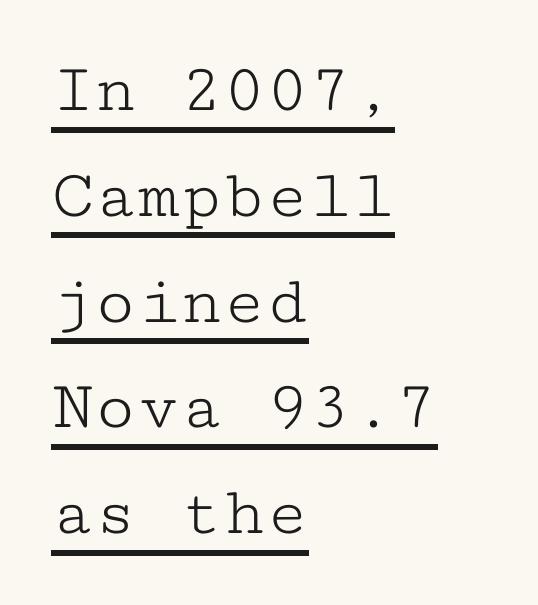
Q: Is the text bold? A: No.
Q: Is the text italic (slanted)? A: No, it is upright.
Q: Is the typeface a serif or a sans-serif typeface? A: Serif.
Q: Is the text underlined? A: Yes.
Q: How is the paragraph aligned? A: Left-aligned.
Q: Is the spacing between letters normal or unusually wide? A: Normal.
Q: Is the spacing between lines tight, normal or loose? A: Normal.
Q: Width (condensed, normal, or wide)? A: Wide.
Q: Stroke contrast? A: Low.
Q: x-height? A: Medium.
Q: Monospaced? A: Yes.
